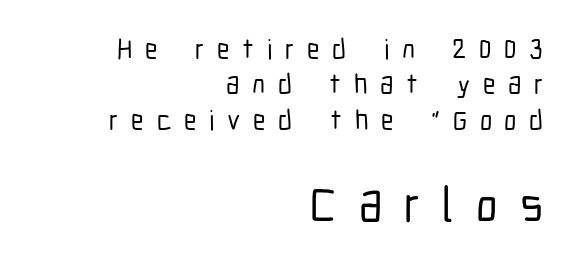
{"serif": "no", "italic": "no", "width": "condensed", "stroke_contrast": "low", "x_height": "medium", "monospaced": "no", "underline": "no", "align": "right", "line_spacing": "normal", "line_spacing_ratio": 1.26, "letter_spacing": "wide", "letter_spacing_em": 0.45, "larger_block": "second", "size_ratio": 1.75, "glyph_px": 49}
